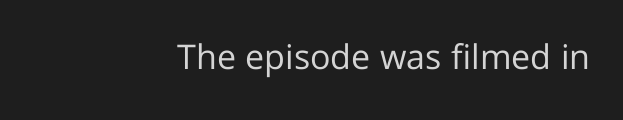
The line texture is even and compact thanks to regular tracking. Letters have the restrained weight of plain body copy at most. Nobody drew a line under any word here. This sample has the flowing, uneven cadence of proportional lettering.
